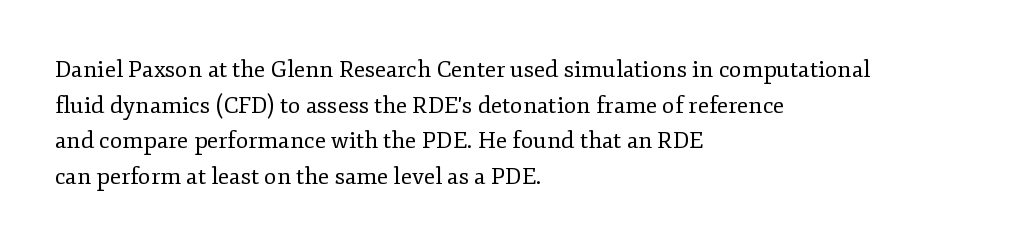
{"italic": "no", "bold": "no", "underline": "no", "align": "left", "line_spacing": "normal", "line_spacing_ratio": 1.55, "letter_spacing": "normal", "letter_spacing_em": 0.0, "glyph_px": 23}
